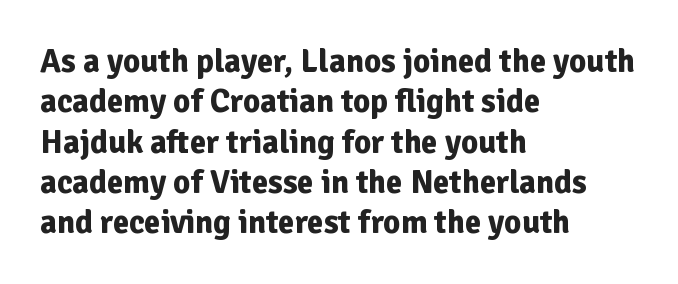
{"serif": "no", "italic": "no", "bold": "yes", "weight": "bold", "width": "normal", "stroke_contrast": "low", "x_height": "medium", "monospaced": "no", "underline": "no", "align": "left", "line_spacing_ratio": 1.22, "letter_spacing": "normal", "letter_spacing_em": 0.0, "glyph_px": 33}
